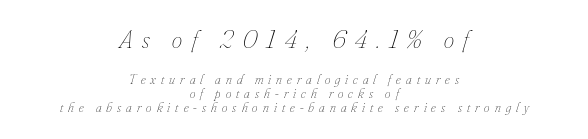
What's the leading like? Squeezed, with rows nearly overlapping. Is this a heavy cut? Hardly; it is regular or lighter. A student would call this center alignment; a typographer would say set centered. A typesetter would call this heavily tracked-out type.
